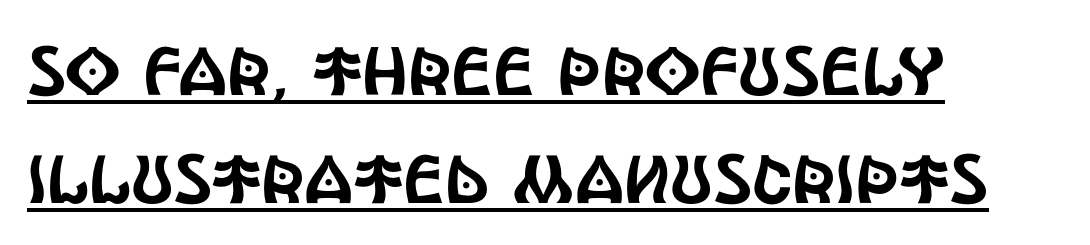
A sans-serif font was chosen for this passage. Spacing verdict: proportional, widths tailored to each character. The lines are quadded left. Evenly set lines give the paragraph a standard silhouette.
